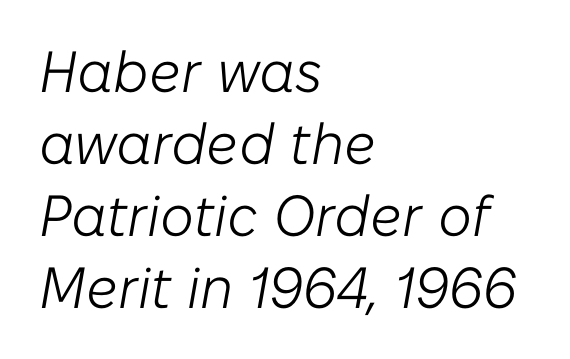
The font's italic variant was chosen for this text. Do the characters align in a grid? No, the font is proportional. The rag falls on the right side of this text block. Stems and bowls with no extra thickness — not bold. The type is set solid horizontally, with unmodified tracking.
